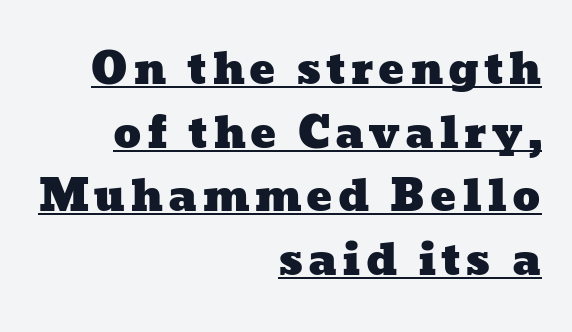
Notice how a bar underscores the lettering throughout. The setting favours the right margin, as signatures and pull-quotes sometimes do. The passage shown is typed in a proportional face where columns would drift. Does the leading feel generous? No, just average.
